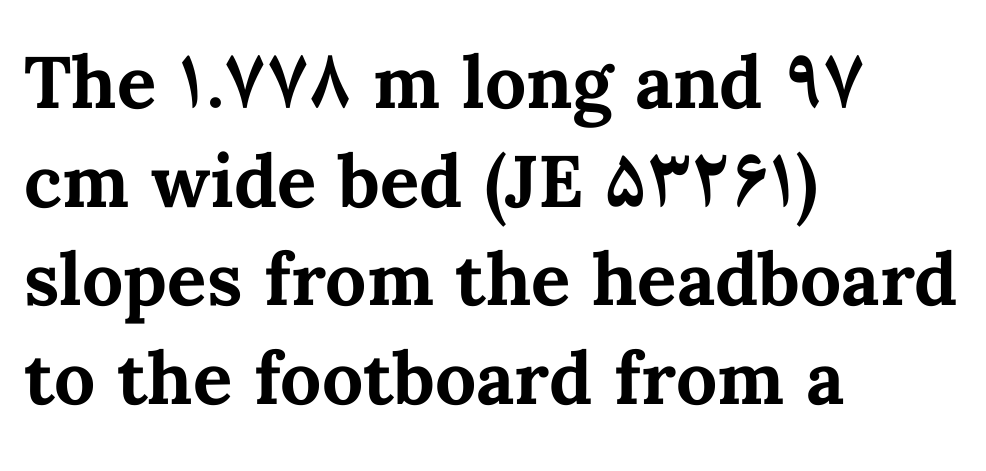
This rendering leaves character spacing at its baseline value. Is this a fixed-width face? No — the glyphs have proportional, varying widths. If you drew a line through each stem, it would be perfectly vertical. Interline gaps are of average width in this sample. Quick note: underline off.
